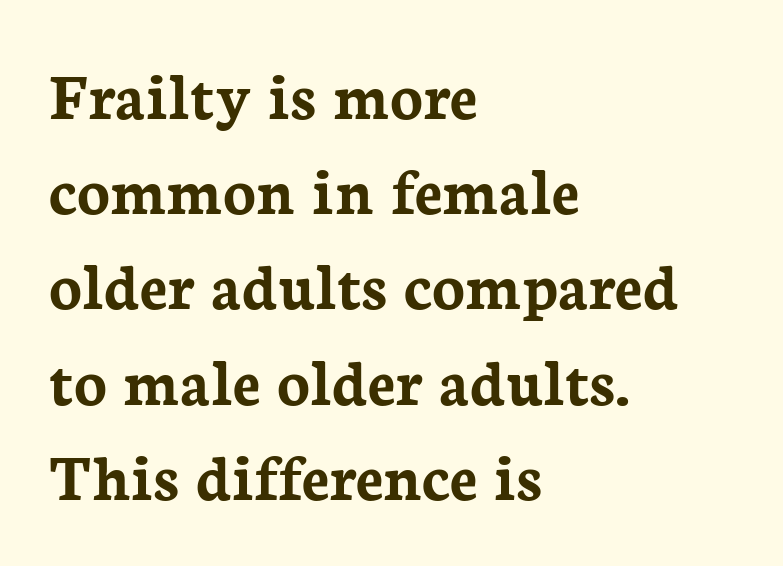
In CSS terms this would be text-align: left. Tall strokes in this sample are plumb rather than angled. The font is running at its bold setting. Regarding leading, the lines here are spaced in the standard way. Classification — serif.
